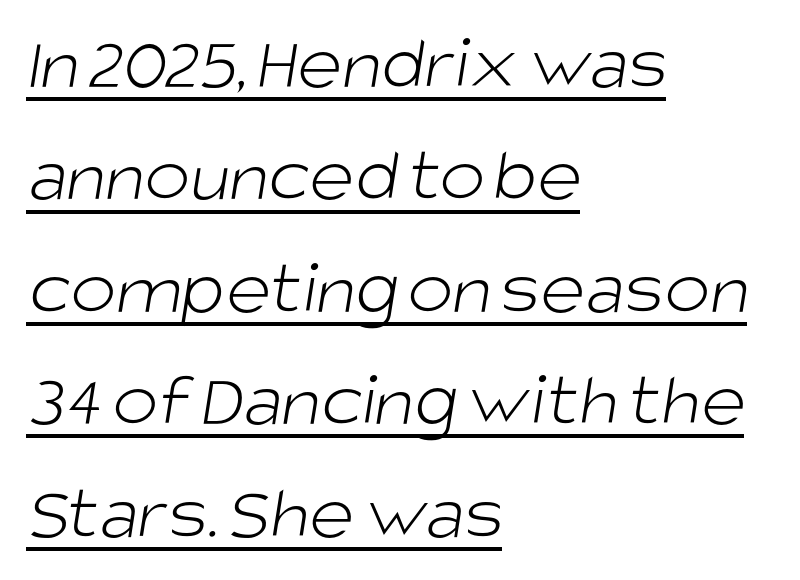
{"serif": "no", "bold": "no", "weight": "light", "width": "normal", "stroke_contrast": "low", "x_height": "large", "monospaced": "no", "underline": "yes", "align": "left", "line_spacing": "normal", "line_spacing_ratio": 1.46, "letter_spacing": "normal", "letter_spacing_em": 0.0, "glyph_px": 77}
